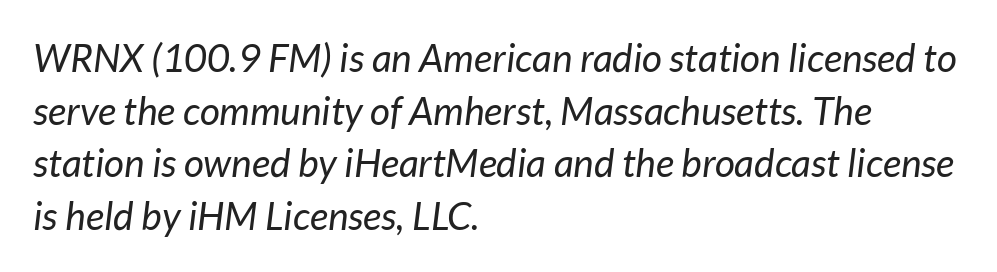
The image shows 39 px regular-weight type, italic (leaning right); set left-aligned, normal line spacing (1.35x), normal letter spacing, not underlined; low stroke contrast and a medium x-height.
